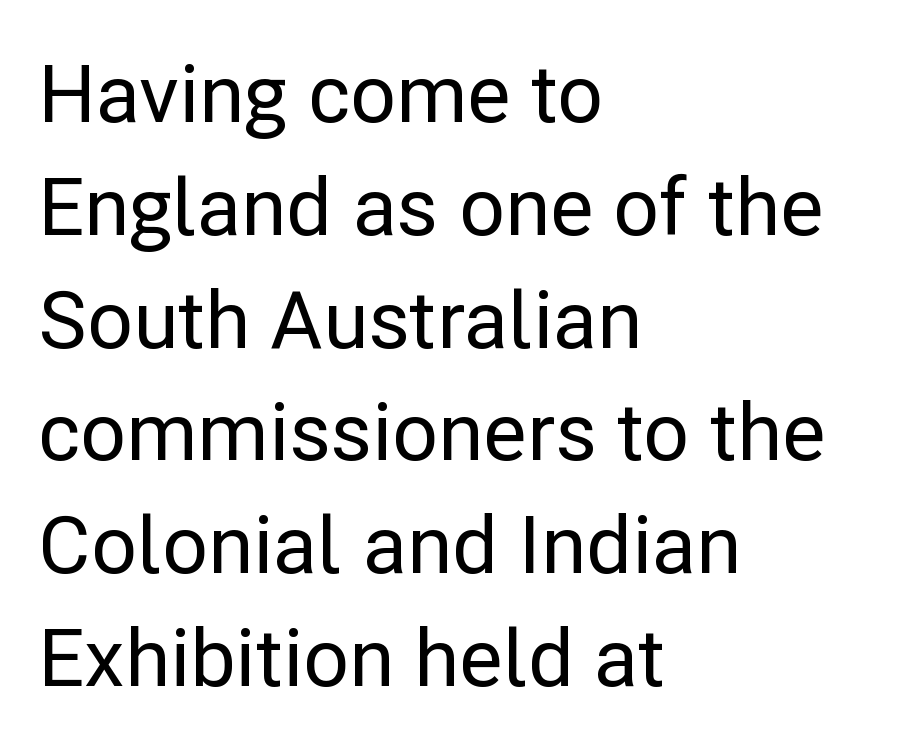
{"serif": "no", "italic": "no", "width": "normal", "stroke_contrast": "low", "x_height": "medium", "monospaced": "no", "underline": "no", "align": "left", "line_spacing": "normal", "line_spacing_ratio": 1.41, "letter_spacing": "normal", "letter_spacing_em": 0.0, "glyph_px": 80}
